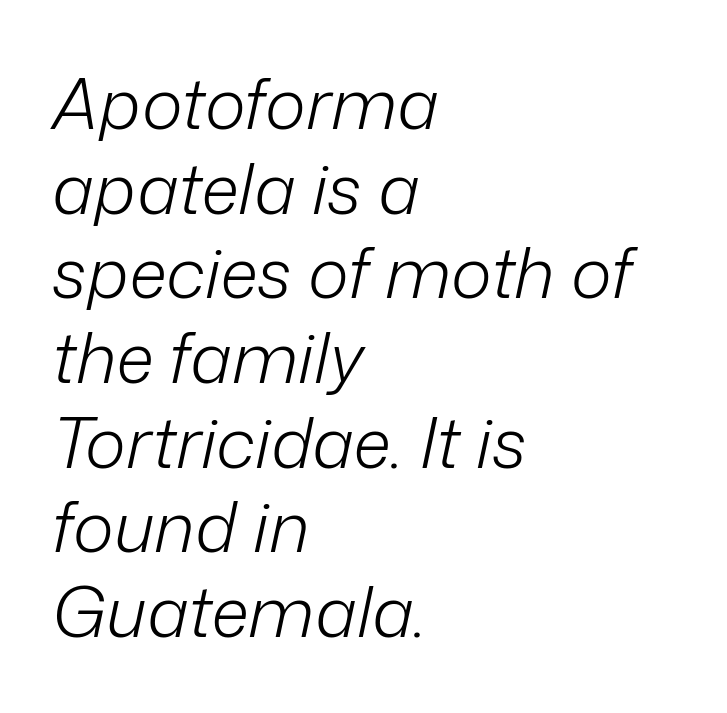
The image shows 70 px light type, italic (leaning right); set left-aligned, line spacing 1.21x, normal letter spacing, not underlined; low stroke contrast and a medium x-height.
